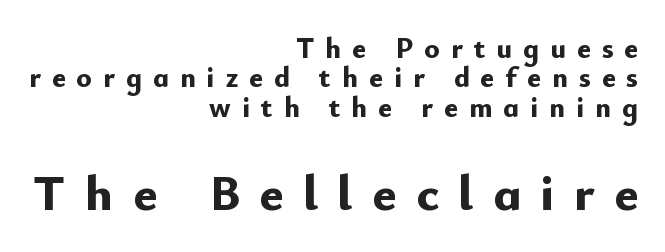
Q: Is the text bold? A: Yes.
Q: Is the text italic (slanted)? A: No, it is upright.
Q: Is the typeface a serif or a sans-serif typeface? A: Sans-serif.
Q: Is the text underlined? A: No.
Q: How is the paragraph aligned? A: Right-aligned.
Q: Is the spacing between letters normal or unusually wide? A: Unusually wide.
Q: Is the spacing between lines tight, normal or loose? A: Tight.
Q: Which block of text is set in a larger size, the first (top) or the second (bottom)? A: The second (bottom) one.
Q: Width (condensed, normal, or wide)? A: Normal.
Q: Stroke contrast? A: Low.
Q: x-height? A: Small.
Q: Monospaced? A: No.
